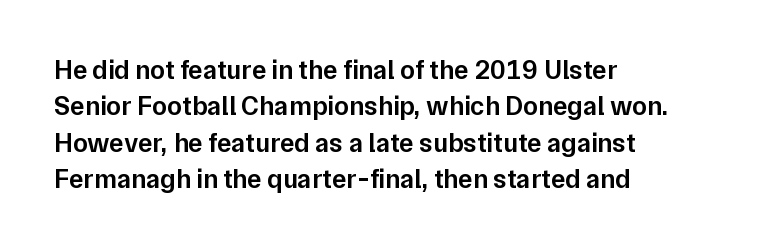
Q: Is the text bold? A: Semi-bold.
Q: Is the text italic (slanted)? A: No, it is upright.
Q: Is the text underlined? A: No.
Q: How is the paragraph aligned? A: Left-aligned.
Q: Is the spacing between letters normal or unusually wide? A: Normal.
Q: Is the spacing between lines tight, normal or loose? A: Normal.
